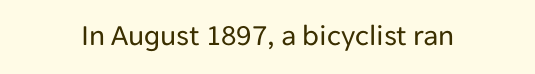
The image shows 30 px regular-weight sans-serif type, upright; set normal letter spacing, not underlined; low stroke contrast and a medium x-height.
